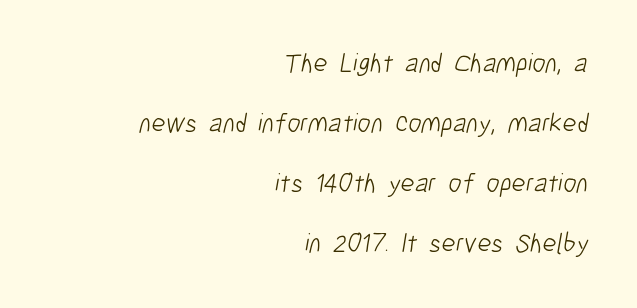
Caption: multi-line text, flush right, ragged left. The line-height multiplier appears high, well above default. Check the space under the baseline: it is left empty. Each word holds together tightly as a unit, with standard inter-letter gaps. Stroke thickness stays within the range of a standard reading face or lighter.
